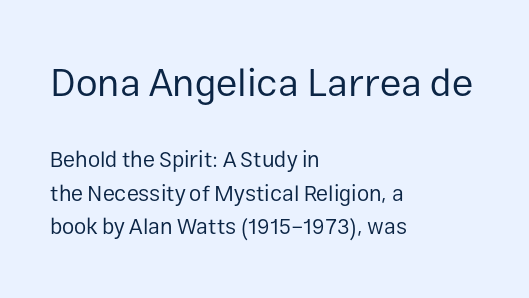
{"serif": "no", "italic": "no", "bold": "no", "weight": "regular", "width": "normal", "stroke_contrast": "low", "x_height": "medium", "monospaced": "no", "underline": "no", "align": "left", "line_spacing": "normal", "line_spacing_ratio": 1.53, "letter_spacing": "normal", "letter_spacing_em": 0.0, "larger_block": "first", "size_ratio": 1.77, "glyph_px": 39}
